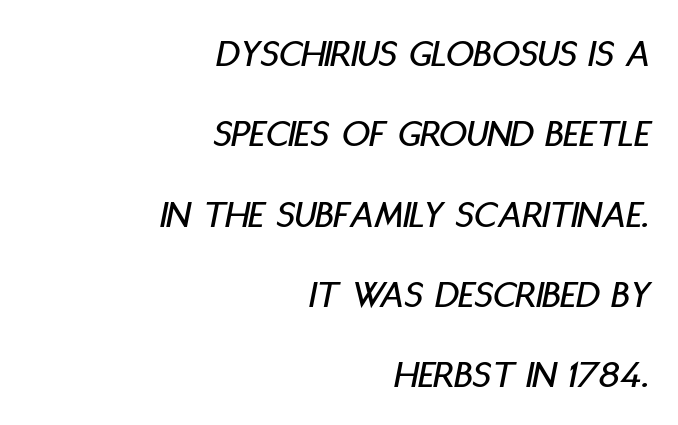
Q: Is the text italic (slanted)? A: Yes, it leans right by about 11 degrees.
Q: Is the text underlined? A: No.
Q: How is the paragraph aligned? A: Right-aligned.
Q: Is the spacing between letters normal or unusually wide? A: Normal.
Q: Is the spacing between lines tight, normal or loose? A: Loose.
Q: Width (condensed, normal, or wide)? A: Condensed.
Q: Stroke contrast? A: Low.
Q: x-height? A: Large.
Q: Monospaced? A: No.
